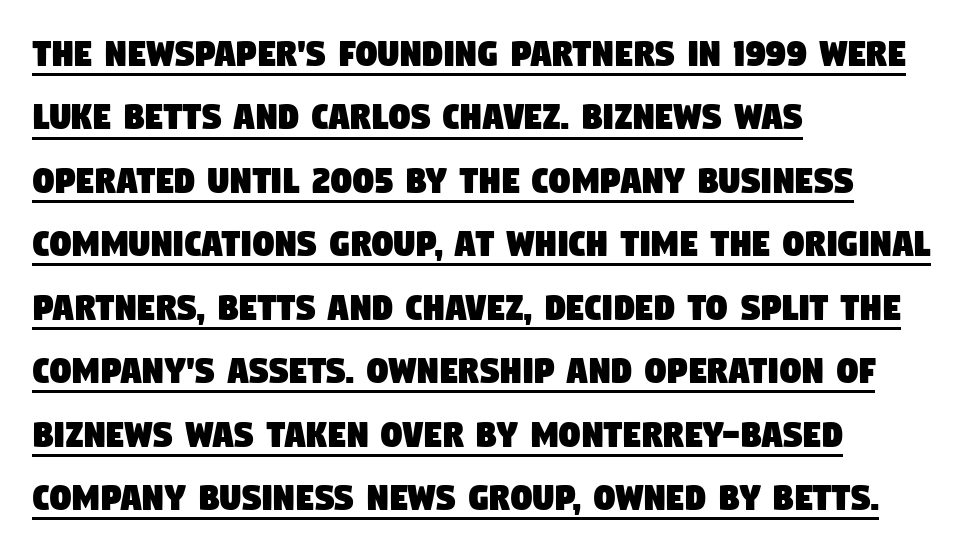
{"serif": "no", "width": "condensed", "stroke_contrast": "low", "x_height": "large", "monospaced": "no", "underline": "yes", "align": "left", "line_spacing": "normal", "line_spacing_ratio": 1.51, "letter_spacing": "normal", "letter_spacing_em": 0.0, "glyph_px": 42}
